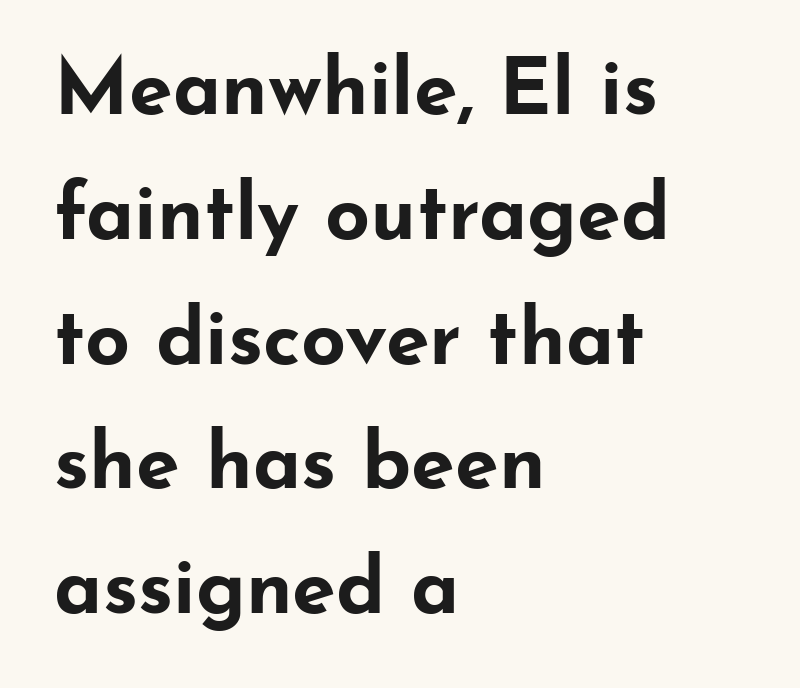
Is there any slant? The stems are plumb. The characters display no serif detailing; their extremities are plain. The face used here is rendered with its standard letterfit. Rows of type keep a routine distance in the vertical direction. The rendering uses a bold face; every stroke is thick and dark.
